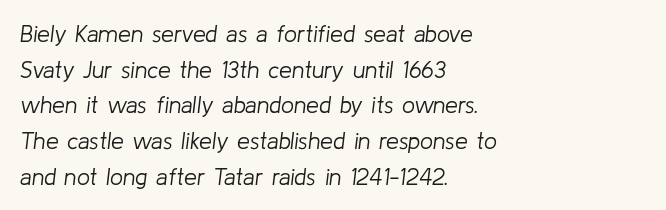
{"italic": "yes", "lean": "right", "slant_degrees": 8, "bold": "no", "underline": "no", "align": "left", "line_spacing": "normal", "line_spacing_ratio": 1.55, "letter_spacing": "normal", "letter_spacing_em": 0.0, "glyph_px": 23}
